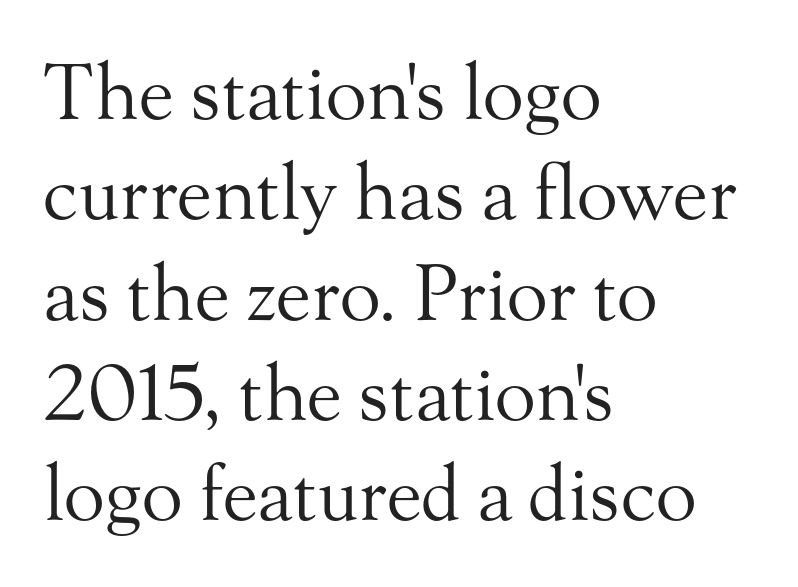
Q: Is the text bold? A: No.
Q: Is the text italic (slanted)? A: No, it is upright.
Q: Is the typeface a serif or a sans-serif typeface? A: Serif.
Q: Is the text underlined? A: No.
Q: How is the paragraph aligned? A: Left-aligned.
Q: Is the spacing between letters normal or unusually wide? A: Normal.
Q: Is the spacing between lines tight, normal or loose? A: Normal.
Q: Width (condensed, normal, or wide)? A: Normal.
Q: Stroke contrast? A: Medium.
Q: x-height? A: Small.
Q: Monospaced? A: No.
